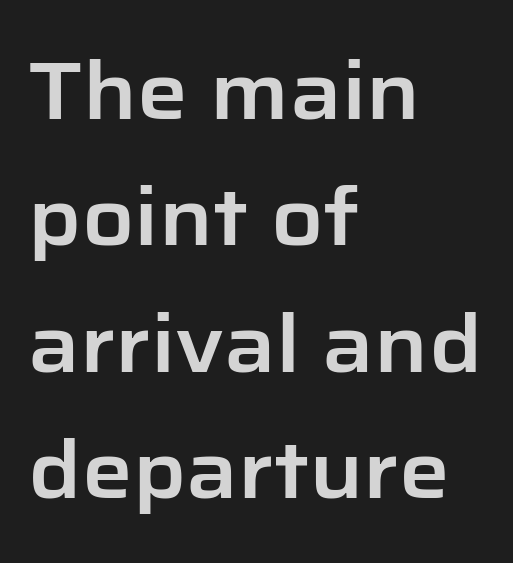
The image shows 80 px sans-serif type, upright; set left-aligned, normal line spacing (1.58x), normal letter spacing, not underlined; low stroke contrast and a medium x-height.
